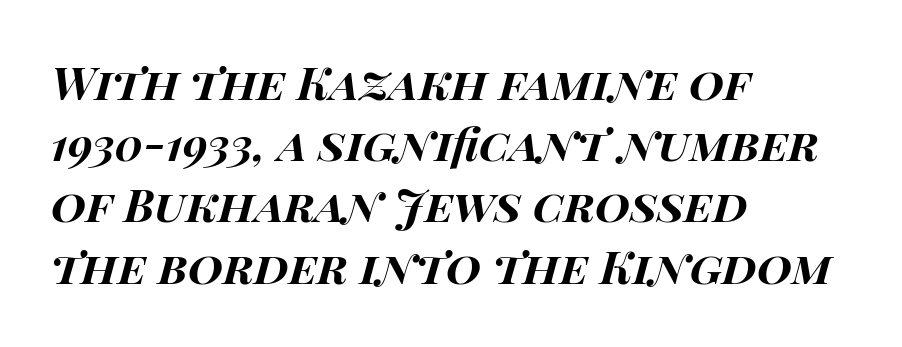
Layout note: lines flush left. Has an underline been added? It has not. You could not count columns in this text — the font is proportionally spaced. The strokes are fattened all the way to bold.
